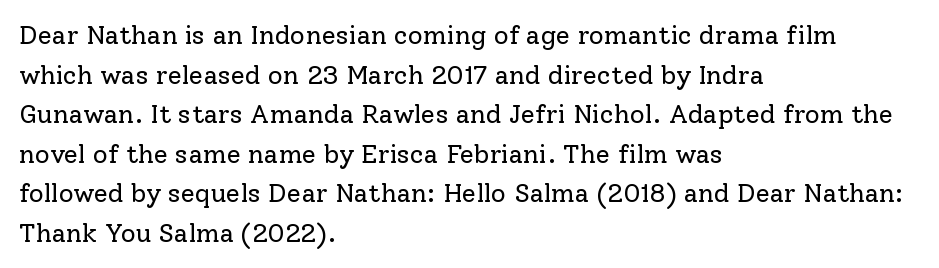
The image shows 26 px text type, upright; set left-aligned, normal line spacing (1.52x), normal letter spacing, not underlined.
